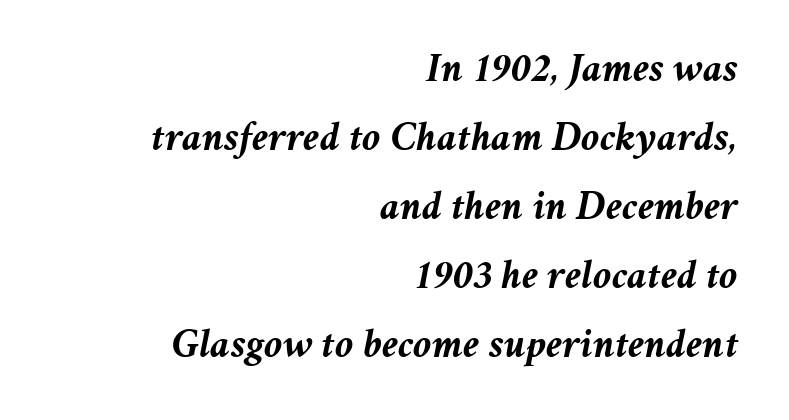
Q: Is the text bold? A: Yes.
Q: Is the text italic (slanted)? A: Yes, it leans right by about 11 degrees.
Q: Is the text underlined? A: No.
Q: How is the paragraph aligned? A: Right-aligned.
Q: Is the spacing between letters normal or unusually wide? A: Normal.
Q: Is the spacing between lines tight, normal or loose? A: Normal.
Q: Width (condensed, normal, or wide)? A: Normal.
Q: Stroke contrast? A: Medium.
Q: x-height? A: Medium.
Q: Monospaced? A: No.
